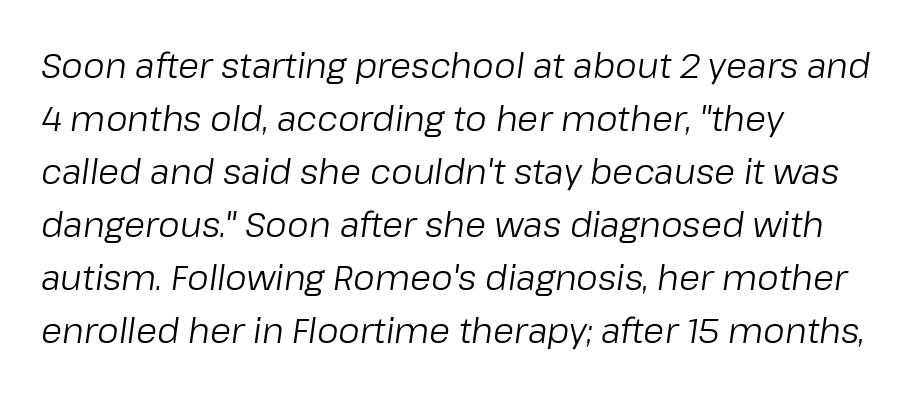
Summary of weight: not heavy and not bold. Slanted lettering throughout. This rendering features lettering with no underline. Each letter keeps its own natural width here, so spacing adapts to shape. This rendering uses left alignment, leaving the right contour irregular. Inter-character spacing is left at the font's built-in metrics.
